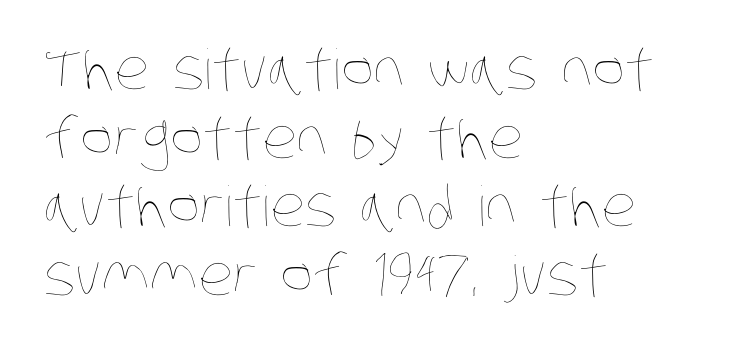
{"bold": "no", "weight": "thin", "width": "condensed", "stroke_contrast": "low", "x_height": "large", "monospaced": "no", "underline": "no", "align": "left", "line_spacing": "normal", "line_spacing_ratio": 1.25, "letter_spacing": "normal", "letter_spacing_em": 0.0, "glyph_px": 55}
